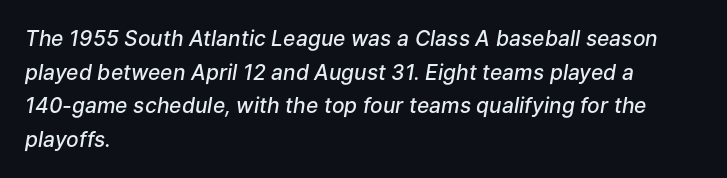
{"italic": "yes", "lean": "right", "slant_degrees": 9, "bold": "semi", "underline": "no", "align": "left", "line_spacing": "normal", "line_spacing_ratio": 1.6, "letter_spacing": "normal", "letter_spacing_em": 0.0, "glyph_px": 21}
